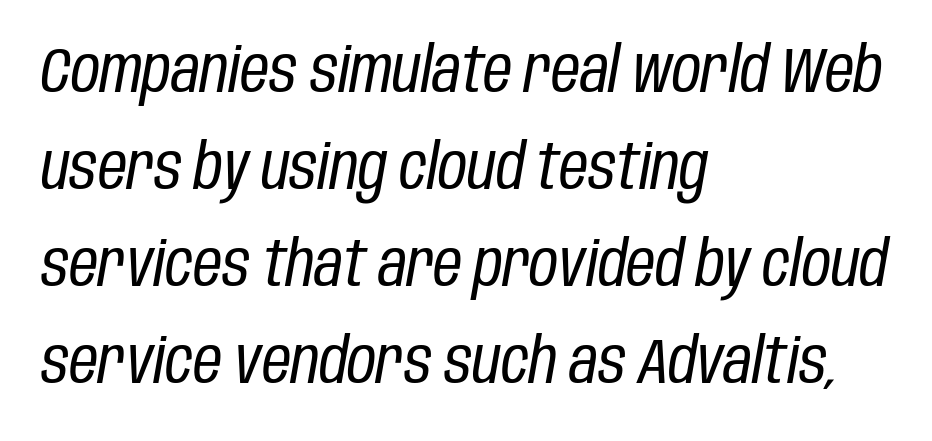
Q: Is the text bold? A: No.
Q: Is the text italic (slanted)? A: Yes, it leans right by about 10 degrees.
Q: Is the text underlined? A: No.
Q: How is the paragraph aligned? A: Left-aligned.
Q: Is the spacing between letters normal or unusually wide? A: Normal.
Q: Is the spacing between lines tight, normal or loose? A: Normal.
Q: Width (condensed, normal, or wide)? A: Condensed.
Q: Stroke contrast? A: Low.
Q: x-height? A: Large.
Q: Monospaced? A: No.
